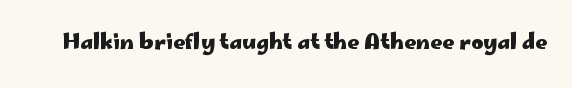
The image shows 21 px bold type, upright; set normal letter spacing, not underlined.
